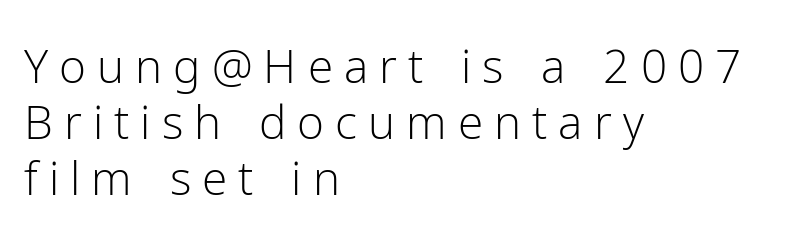
Observe the wide spacing: letters keep a clear distance from each other. It's the straight-up-and-down kind of type. Underlining? Definitely not there. In CSS terms this would be text-align: left. The passage shown is typed in a proportional face where columns would drift. I'd call this a sans setting — the letters go barefoot.
